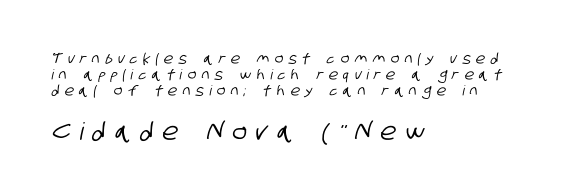
The image shows 24 px text type; set left-aligned, line spacing 1.16x, unusually wide letter spacing (+0.4 em), not underlined; the second (bottom) block is 1.71x larger.
